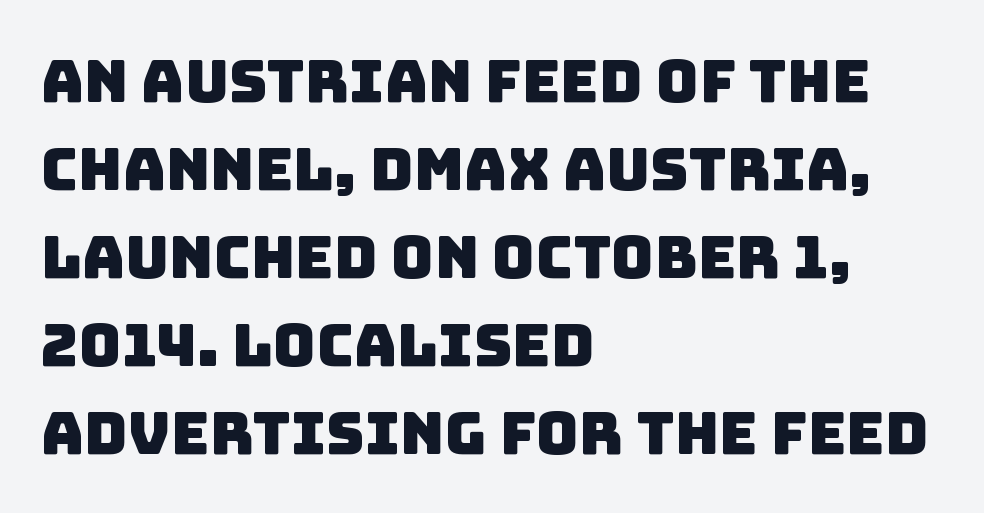
{"serif": "no", "width": "normal", "stroke_contrast": "low", "x_height": "large", "monospaced": "no", "underline": "no", "align": "left", "line_spacing": "normal", "line_spacing_ratio": 1.49, "letter_spacing": "normal", "letter_spacing_em": 0.0, "glyph_px": 59}
